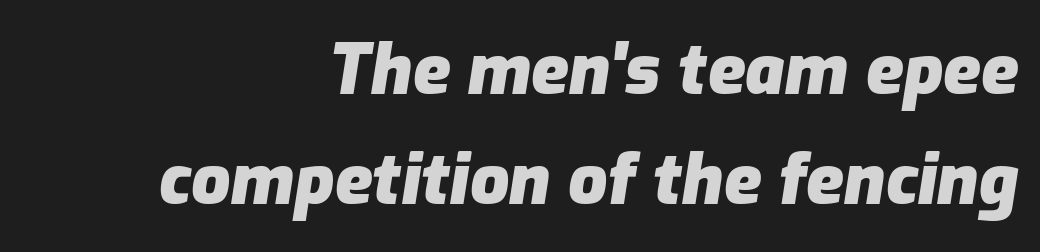
Proportional: the letters do not fall into vertical columns. Stroke thickness is high; the sample reads as a true bold. Just letters on the line, the space beneath them empty. The paragraph shown leans on its right margin. The leading is moderate, giving the passage an even texture.
